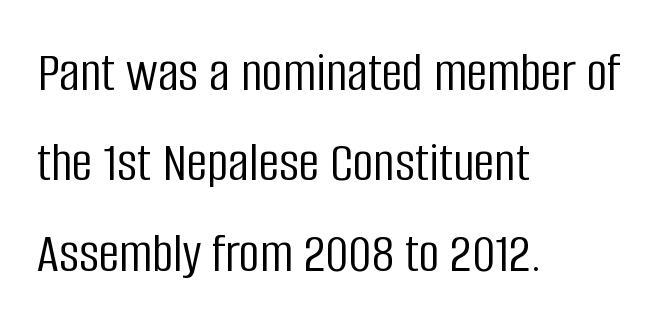
This rendering leaves character spacing at its baseline value. This rendering employs a face without finishing strokes, i.e., a sans-serif. Interline gaps are of average width in this sample. Short and long lines alike share a common starting point at left.
